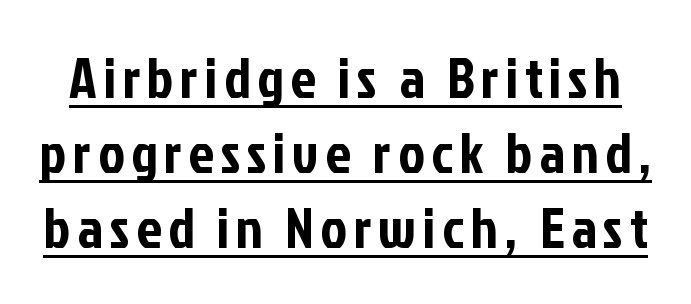
Q: Is the text italic (slanted)? A: No, it is upright.
Q: Is the typeface a serif or a sans-serif typeface? A: Sans-serif.
Q: Is the text underlined? A: Yes.
Q: Is the spacing between lines tight, normal or loose? A: Normal.
Q: Width (condensed, normal, or wide)? A: Condensed.
Q: Stroke contrast? A: Low.
Q: x-height? A: Medium.
Q: Monospaced? A: No.
